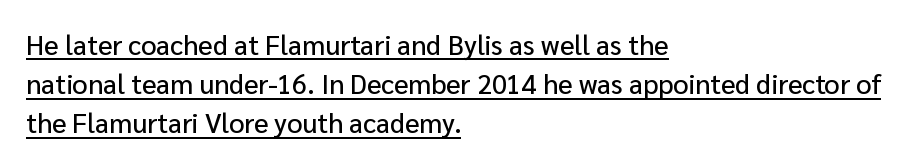
The image shows 27 px text type, upright; set left-aligned, normal line spacing (1.45x), normal letter spacing, underlined.
